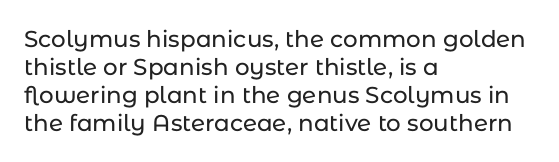
Look at the tracking — it's just the regular setting, nothing added. Caption: multi-line text, flush left, ragged right. Notice how the stems are strictly vertical — no italics here. A clean baseline with only descenders dipping below it.
